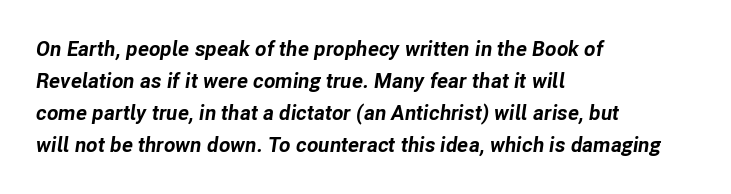
{"italic": "yes", "lean": "right", "slant_degrees": 8, "bold": "yes", "underline": "no", "align": "left", "line_spacing": "normal", "line_spacing_ratio": 1.52, "letter_spacing": "normal", "letter_spacing_em": 0.0, "glyph_px": 21}
